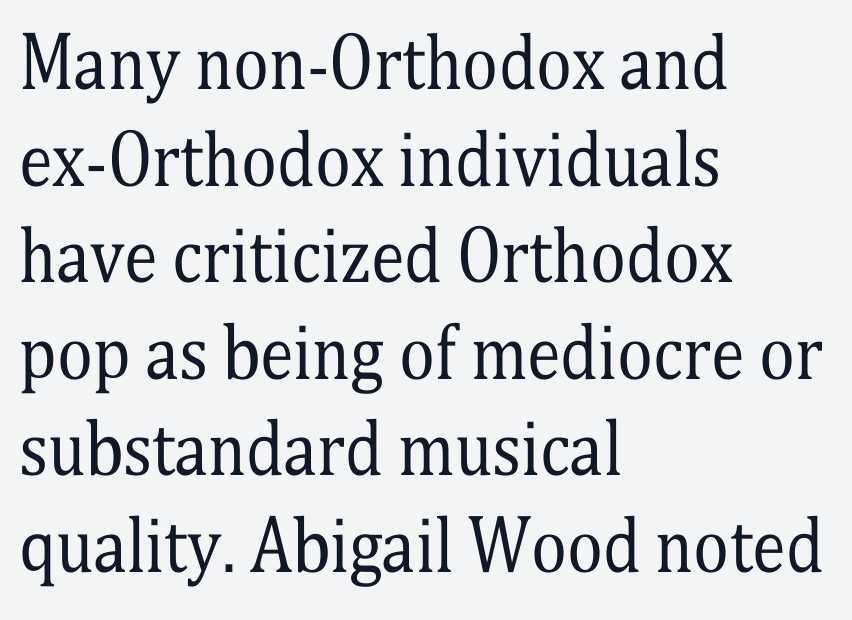
The image shows 68 px regular-weight, condensed serif type, upright; set left-aligned, normal line spacing (1.42x), normal letter spacing, not underlined; medium stroke contrast and a medium x-height.
